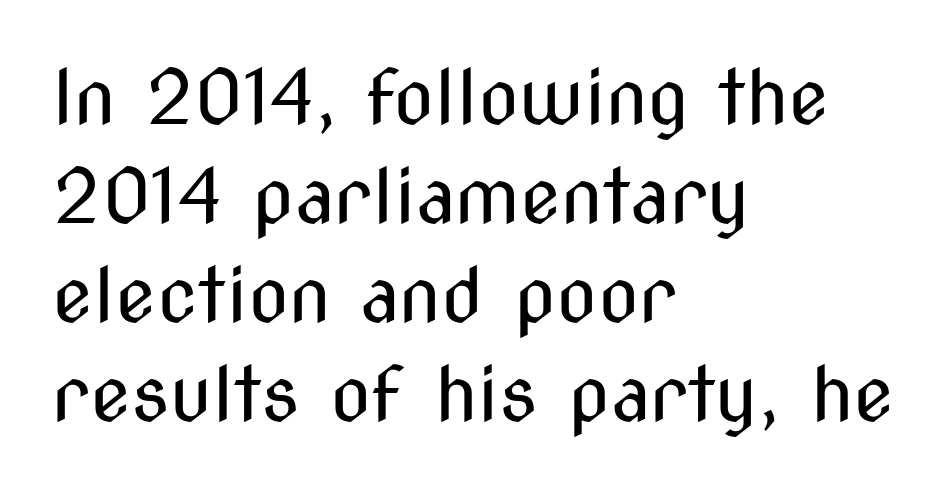
The image shows 75 px regular-weight, condensed sans-serif type, upright; set left-aligned, normal line spacing (1.32x), normal letter spacing, not underlined; medium stroke contrast and a medium x-height.
